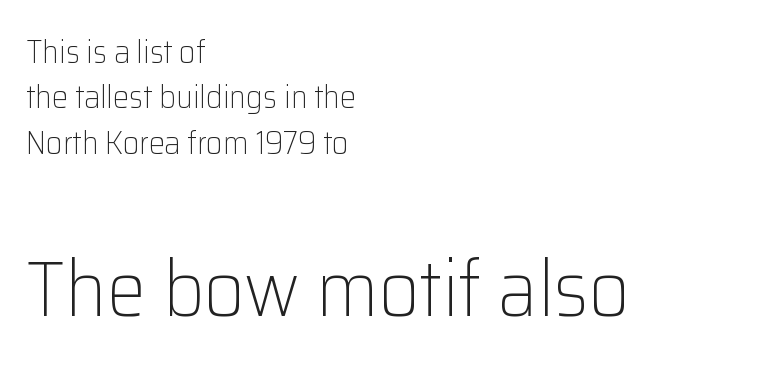
Q: Is the text bold? A: No.
Q: Is the text italic (slanted)? A: No, it is upright.
Q: Is the typeface a serif or a sans-serif typeface? A: Sans-serif.
Q: Is the text underlined? A: No.
Q: How is the paragraph aligned? A: Left-aligned.
Q: Is the spacing between letters normal or unusually wide? A: Normal.
Q: Is the spacing between lines tight, normal or loose? A: Normal.
Q: Which block of text is set in a larger size, the first (top) or the second (bottom)? A: The second (bottom) one.
Q: Width (condensed, normal, or wide)? A: Normal.
Q: Stroke contrast? A: Low.
Q: x-height? A: Medium.
Q: Monospaced? A: No.
